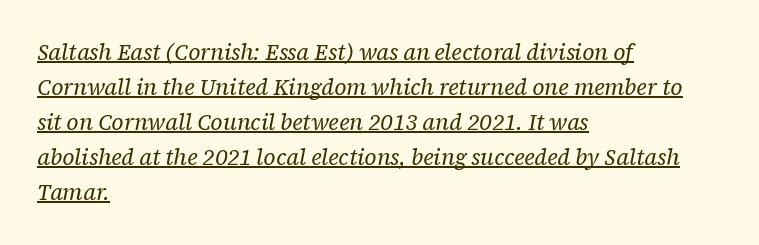
Q: Is the text bold? A: No.
Q: Is the text italic (slanted)? A: Yes, it leans right by about 12 degrees.
Q: Is the text underlined? A: Yes.
Q: How is the paragraph aligned? A: Left-aligned.
Q: Is the spacing between letters normal or unusually wide? A: Normal.
Q: Is the spacing between lines tight, normal or loose? A: Normal.
